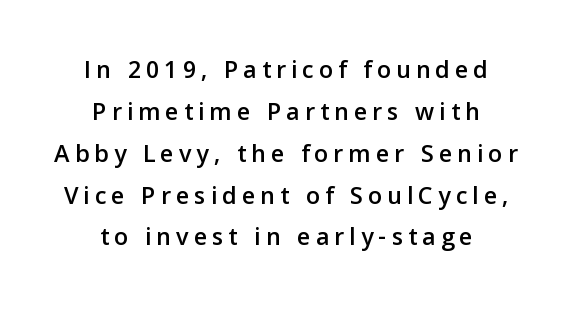
The image shows 26 px text type, upright; set centered, normal line spacing (1.61x), not underlined.
